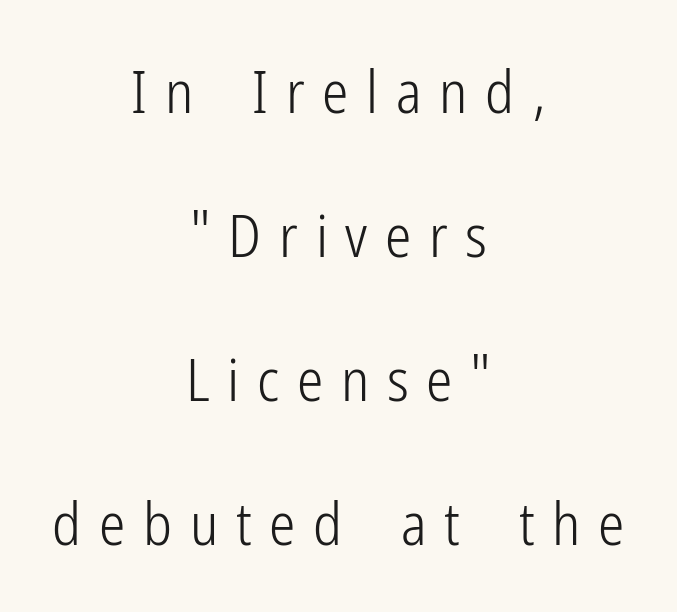
Q: Is the text bold? A: No.
Q: Is the text italic (slanted)? A: No, it is upright.
Q: Is the typeface a serif or a sans-serif typeface? A: Sans-serif.
Q: Is the text underlined? A: No.
Q: How is the paragraph aligned? A: Centered.
Q: Is the spacing between letters normal or unusually wide? A: Unusually wide.
Q: Is the spacing between lines tight, normal or loose? A: Loose.
Q: Width (condensed, normal, or wide)? A: Condensed.
Q: Stroke contrast? A: Low.
Q: x-height? A: Medium.
Q: Monospaced? A: No.
